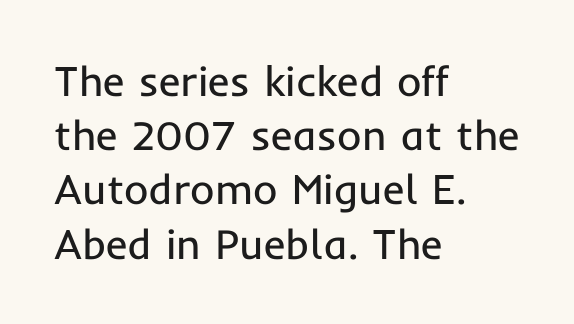
The strokes carry an ordinary text weight at most. Descenders hang freely into open space. Where is the straight margin? On the left. Each letter keeps its own natural width here, so spacing adapts to shape. Is the letter spacing exaggerated? No — it looks like the ordinary default. How would I describe the line gaps? Plain and ordinary.
